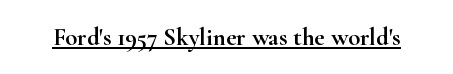
The image shows 25 px text type, upright; set normal letter spacing, underlined.
